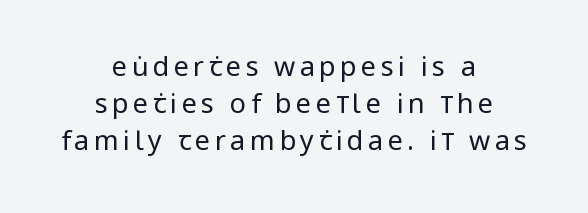
The image shows 27 px text type, upright; set centered, normal line spacing (1.37x), not underlined.
